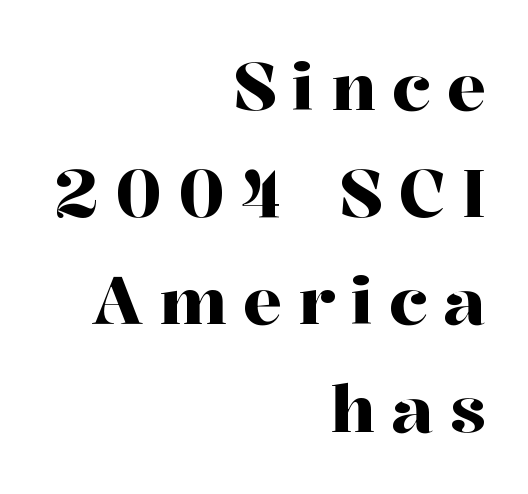
Q: Is the text italic (slanted)? A: No, it is upright.
Q: Is the typeface a serif or a sans-serif typeface? A: Serif.
Q: Is the text underlined? A: No.
Q: How is the paragraph aligned? A: Right-aligned.
Q: Is the spacing between letters normal or unusually wide? A: Unusually wide.
Q: Is the spacing between lines tight, normal or loose? A: Normal.
Q: Width (condensed, normal, or wide)? A: Normal.
Q: Stroke contrast? A: High.
Q: x-height? A: Medium.
Q: Monospaced? A: No.
